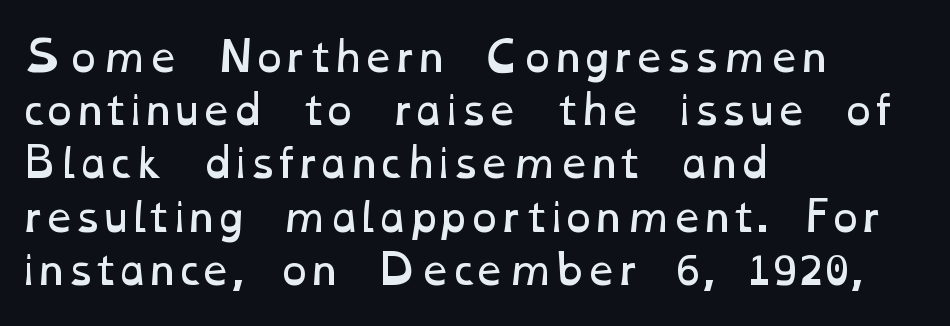
Compared with a typical body face, this is equally light or lighter still. The area under the type is left untouched. Character widths vary here, with narrow letters taking less room than wide ones. Characters follow at the spacing the type designer built in.
